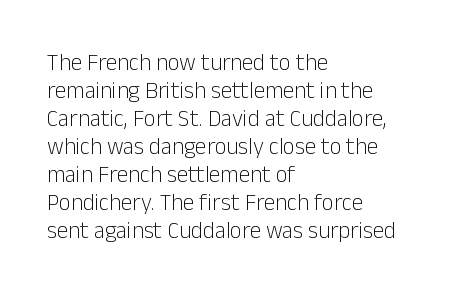
Q: Is the text bold? A: No.
Q: Is the text italic (slanted)? A: No, it is upright.
Q: Is the text underlined? A: No.
Q: How is the paragraph aligned? A: Left-aligned.
Q: Is the spacing between letters normal or unusually wide? A: Normal.
